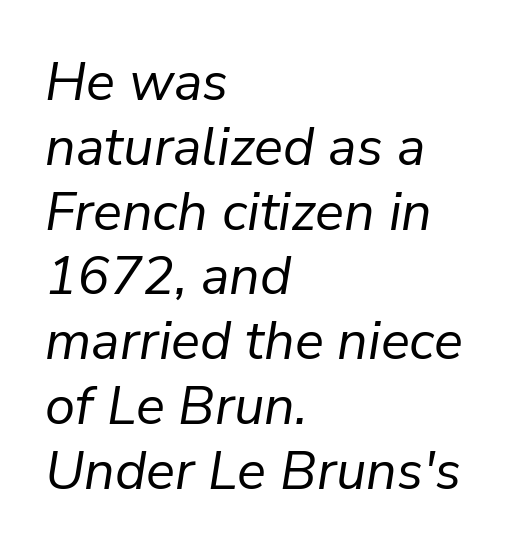
{"italic": "yes", "lean": "right", "slant_degrees": 9, "bold": "no", "weight": "regular", "width": "normal", "stroke_contrast": "low", "x_height": "medium", "monospaced": "no", "underline": "no", "align": "left", "line_spacing_ratio": 1.2, "letter_spacing": "normal", "letter_spacing_em": 0.0, "glyph_px": 54}
